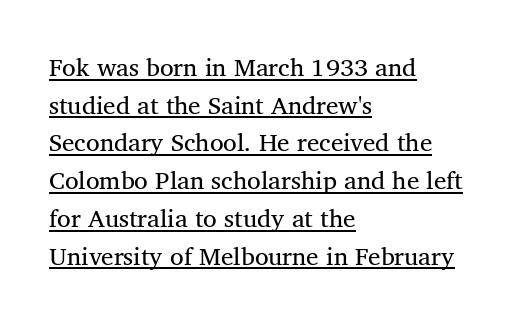
Q: Is the text bold? A: No.
Q: Is the text italic (slanted)? A: No, it is upright.
Q: Is the text underlined? A: Yes.
Q: How is the paragraph aligned? A: Left-aligned.
Q: Is the spacing between letters normal or unusually wide? A: Normal.
Q: Is the spacing between lines tight, normal or loose? A: Normal.
